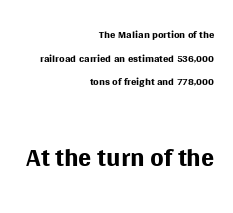
Q: Is the text bold? A: No.
Q: Is the text italic (slanted)? A: No, it is upright.
Q: Is the typeface a serif or a sans-serif typeface? A: Sans-serif.
Q: Is the text underlined? A: No.
Q: How is the paragraph aligned? A: Right-aligned.
Q: Is the spacing between letters normal or unusually wide? A: Normal.
Q: Is the spacing between lines tight, normal or loose? A: Normal.
Q: Which block of text is set in a larger size, the first (top) or the second (bottom)? A: The second (bottom) one.
Q: Width (condensed, normal, or wide)? A: Normal.
Q: Stroke contrast? A: Medium.
Q: x-height? A: Large.
Q: Monospaced? A: No.
